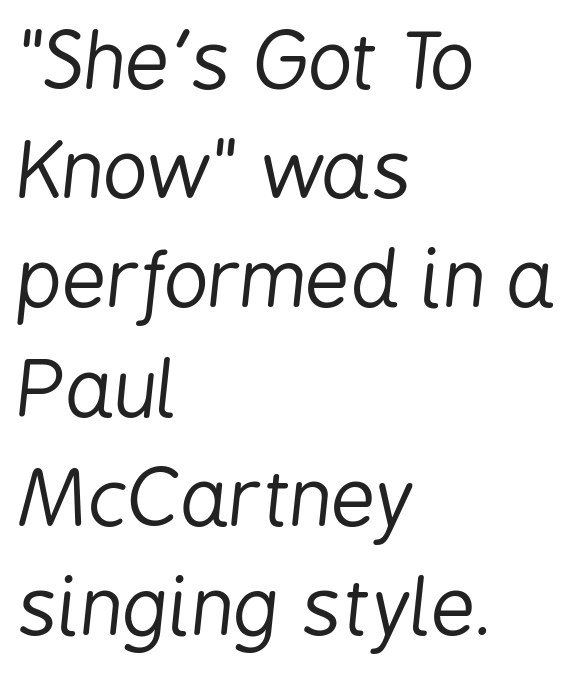
The image shows 78 px regular-weight, condensed type, italic (leaning right); set left-aligned, normal line spacing (1.4x), normal letter spacing, not underlined; low stroke contrast and a medium x-height.
